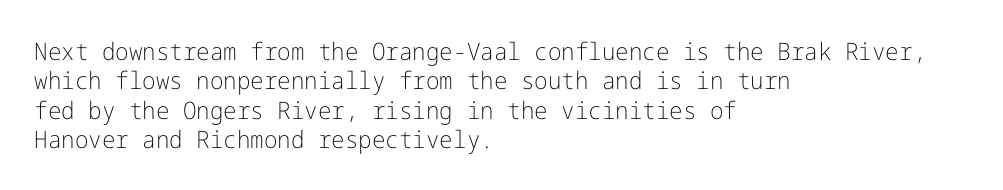
The image shows 24 px text type, upright; set left-aligned, line spacing 1.22x, normal letter spacing, not underlined.
